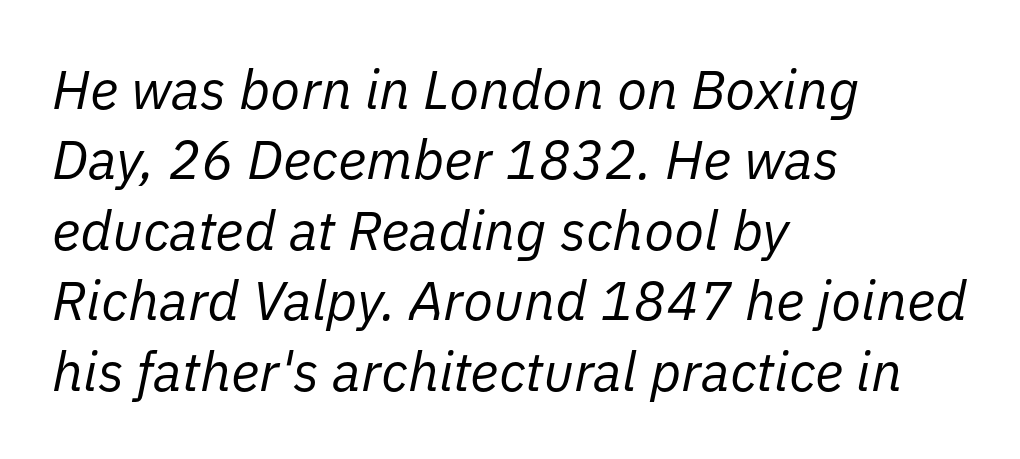
{"italic": "yes", "lean": "right", "slant_degrees": 11, "bold": "no", "weight": "regular", "width": "normal", "stroke_contrast": "low", "x_height": "medium", "monospaced": "no", "underline": "no", "align": "left", "line_spacing": "normal", "line_spacing_ratio": 1.28, "letter_spacing": "normal", "letter_spacing_em": 0.0, "glyph_px": 55}
